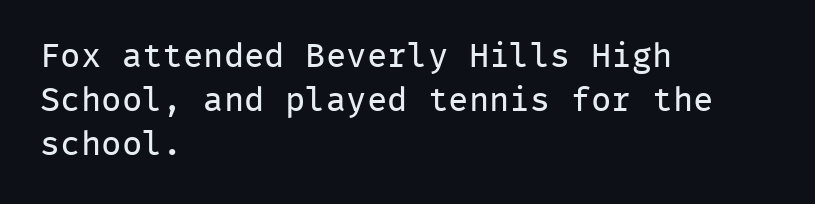
The image shows 34 px regular-weight sans-serif type, upright, monospaced; set left-aligned, normal line spacing (1.3x), normal letter spacing, not underlined; low stroke contrast and a medium x-height.
